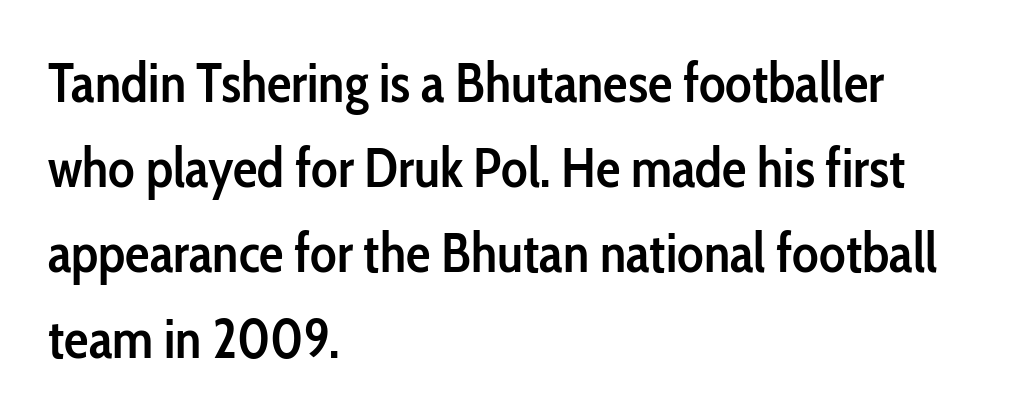
The image shows 55 px semibold, condensed sans-serif type, upright; set left-aligned, normal line spacing (1.55x), normal letter spacing, not underlined; low stroke contrast and a medium x-height.
